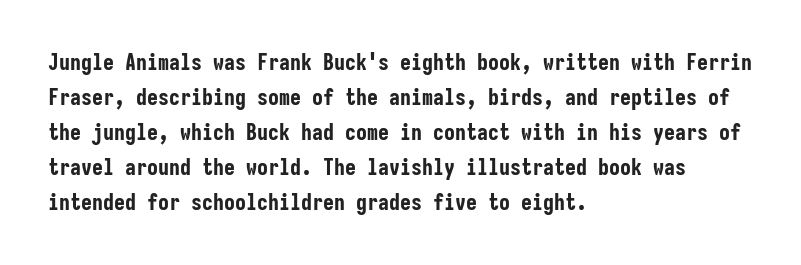
{"italic": "no", "bold": "yes", "underline": "no", "align": "left", "line_spacing": "normal", "line_spacing_ratio": 1.59, "letter_spacing": "normal", "letter_spacing_em": 0.0, "glyph_px": 22}
